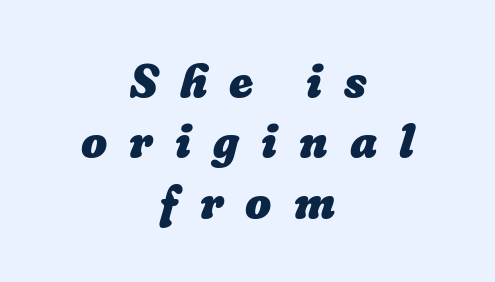
Q: Is the text bold? A: Yes.
Q: Is the text underlined? A: No.
Q: How is the paragraph aligned? A: Centered.
Q: Is the spacing between letters normal or unusually wide? A: Unusually wide.
Q: Is the spacing between lines tight, normal or loose? A: Normal.
Q: Width (condensed, normal, or wide)? A: Normal.
Q: Stroke contrast? A: Low.
Q: x-height? A: Medium.
Q: Monospaced? A: No.
